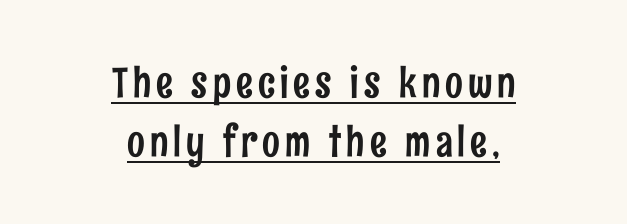
{"serif": "no", "italic": "no", "width": "condensed", "stroke_contrast": "low", "x_height": "medium", "monospaced": "no", "underline": "yes", "align": "center", "line_spacing": "normal", "line_spacing_ratio": 1.4, "glyph_px": 42}
